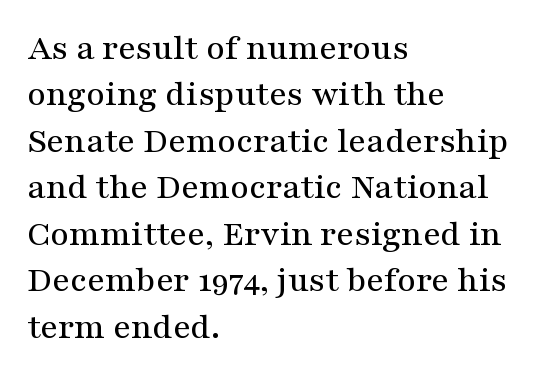
{"serif": "yes", "italic": "no", "width": "wide", "stroke_contrast": "medium", "x_height": "medium", "monospaced": "no", "underline": "no", "align": "left", "line_spacing": "normal", "line_spacing_ratio": 1.29, "letter_spacing": "normal", "letter_spacing_em": 0.0, "glyph_px": 36}
